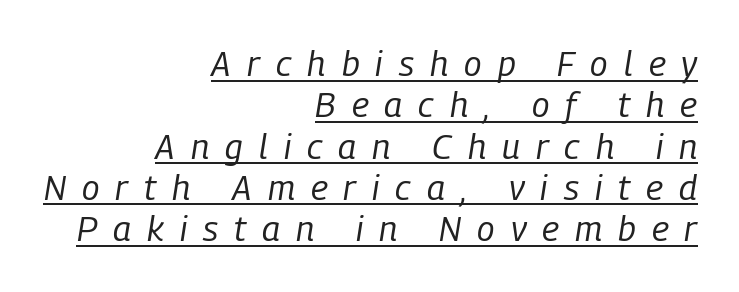
Weight: regular or lighter. Quick note: underline on. Posture: slanted. Words appear elongated and porous because spacing is wide.
